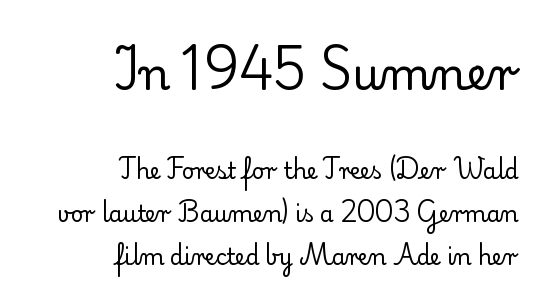
{"serif": "yes", "italic": "no", "bold": "no", "weight": "regular", "width": "normal", "stroke_contrast": "low", "x_height": "small", "monospaced": "no", "underline": "no", "align": "right", "line_spacing": "loose", "line_spacing_ratio": 1.95, "letter_spacing": "normal", "letter_spacing_em": 0.0, "larger_block": "first", "size_ratio": 2.0, "glyph_px": 44}
